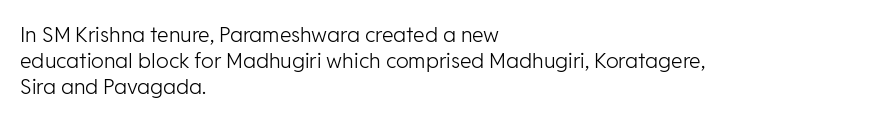
{"italic": "no", "bold": "no", "underline": "no", "align": "left", "line_spacing_ratio": 1.23, "letter_spacing": "normal", "letter_spacing_em": 0.0, "glyph_px": 21}
